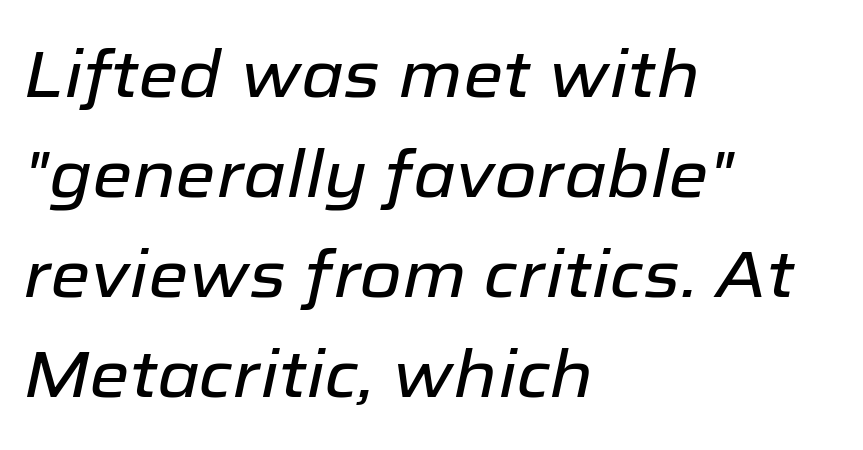
The image shows 65 px text type, italic (leaning right); set left-aligned, normal line spacing (1.54x), normal letter spacing, not underlined; low stroke contrast and a medium x-height.
